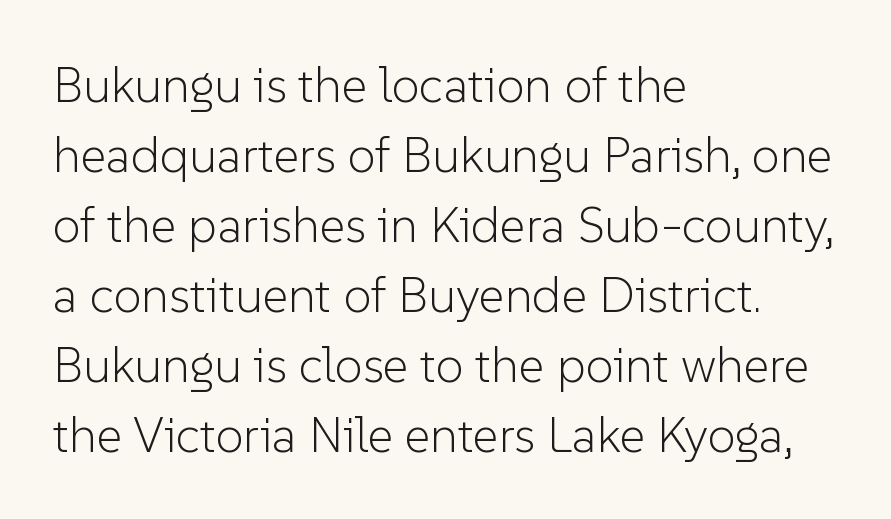
{"serif": "no", "italic": "no", "bold": "no", "weight": "light", "width": "normal", "stroke_contrast": "low", "x_height": "medium", "monospaced": "no", "underline": "no", "align": "left", "line_spacing": "normal", "line_spacing_ratio": 1.4, "letter_spacing": "normal", "letter_spacing_em": 0.0, "glyph_px": 50}
